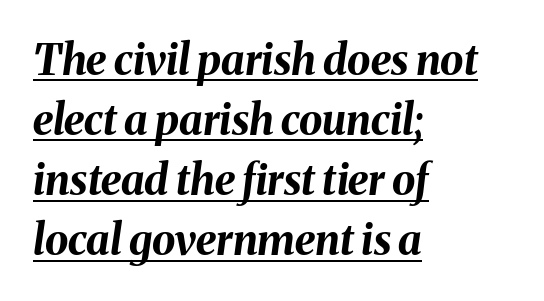
A normal amount of white space separates one row of letters from the next. Varying glyph widths throughout — classic text-font behaviour. Typesetter's note: full bold, strokes at maximum text heaviness. The rendered words wear a rule along their underside. If you drew a ruler down the left edge, every line would touch it. You could call the tracking neutral — neither tight nor loose.
